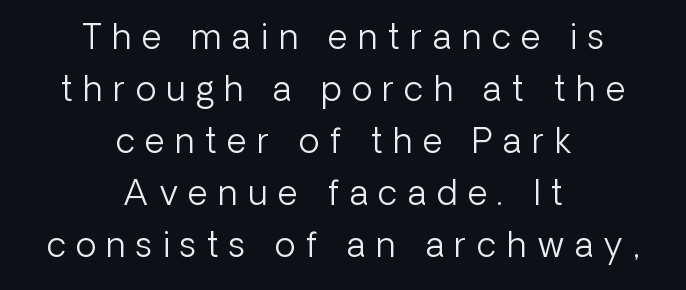
The whitespace from short lines is split evenly between both sides. This sample uses a sans-serif face. Counters stay open thanks to moderate or lighter strokes. The designer left line spacing at the default. Every stem runs plumb, perpendicular to the baseline. This sample has the flowing, uneven cadence of proportional lettering.
